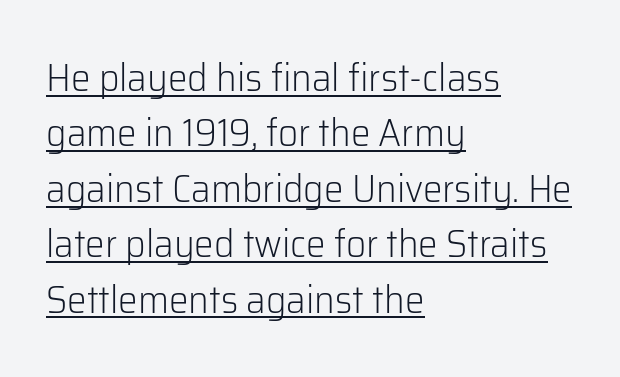
The image shows 39 px light sans-serif type, upright; set left-aligned, normal line spacing (1.42x), normal letter spacing, underlined; low stroke contrast and a medium x-height.
